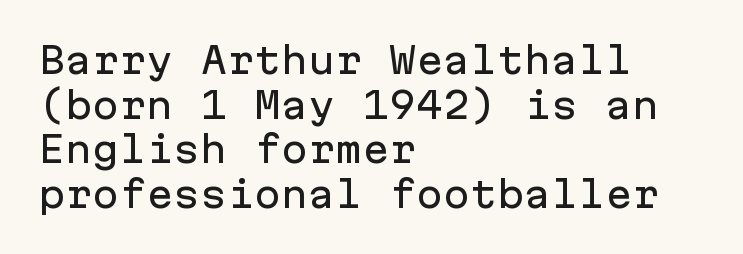
Q: Is the text italic (slanted)? A: No, it is upright.
Q: Is the typeface a serif or a sans-serif typeface? A: Sans-serif.
Q: Is the text underlined? A: No.
Q: How is the paragraph aligned? A: Left-aligned.
Q: Is the spacing between letters normal or unusually wide? A: Normal.
Q: Width (condensed, normal, or wide)? A: Normal.
Q: Stroke contrast? A: Low.
Q: x-height? A: Medium.
Q: Monospaced? A: Yes.
